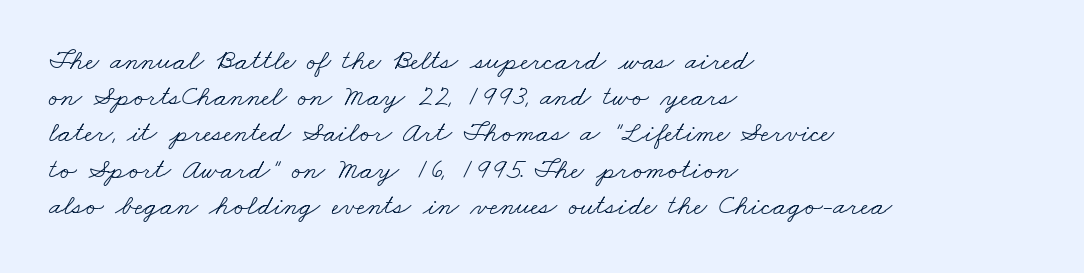
{"serif": "yes", "bold": "no", "weight": "light", "width": "wide", "stroke_contrast": "low", "x_height": "small", "monospaced": "no", "underline": "no", "align": "left", "line_spacing": "normal", "line_spacing_ratio": 1.25, "letter_spacing": "normal", "letter_spacing_em": 0.0, "glyph_px": 29}
